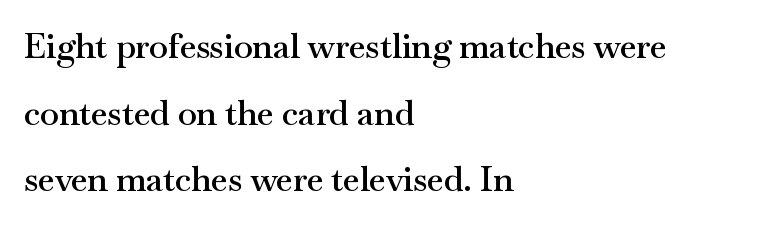
{"serif": "yes", "italic": "no", "bold": "semi", "weight": "semibold", "width": "wide", "stroke_contrast": "medium", "x_height": "small", "monospaced": "no", "underline": "no", "align": "left", "line_spacing": "loose", "line_spacing_ratio": 1.96, "letter_spacing": "normal", "letter_spacing_em": 0.0, "glyph_px": 34}
